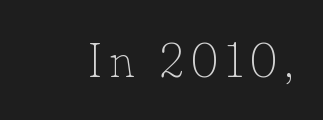
{"serif": "yes", "italic": "no", "bold": "no", "weight": "thin", "width": "normal", "stroke_contrast": "low", "x_height": "small", "monospaced": "no", "underline": "no", "glyph_px": 48}
